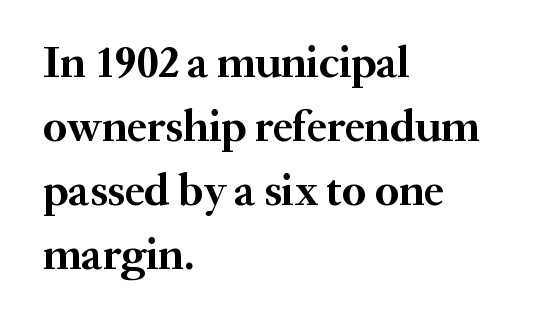
The image shows 45 px semibold serif type, upright; set left-aligned, normal line spacing (1.42x), normal letter spacing, not underlined; medium stroke contrast and a small x-height.
